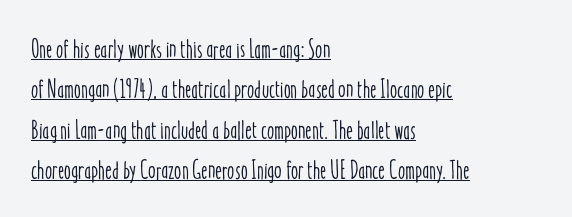
{"italic": "no", "underline": "yes", "align": "left", "line_spacing": "normal", "line_spacing_ratio": 1.55, "letter_spacing": "normal", "letter_spacing_em": 0.0, "glyph_px": 26}
